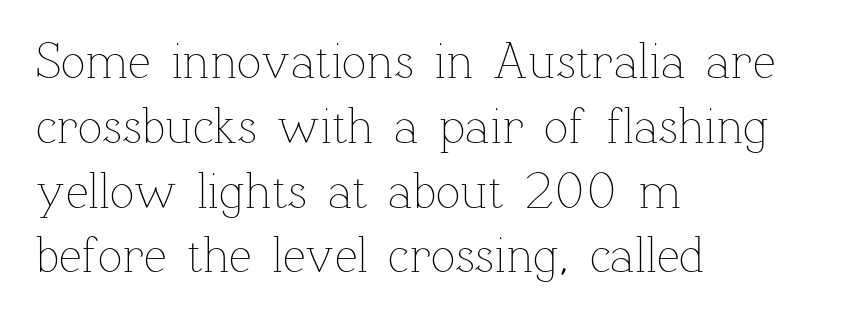
Q: Is the text bold? A: No.
Q: Is the text italic (slanted)? A: No, it is upright.
Q: Is the text underlined? A: No.
Q: How is the paragraph aligned? A: Left-aligned.
Q: Is the spacing between letters normal or unusually wide? A: Normal.
Q: Is the spacing between lines tight, normal or loose? A: Normal.
Q: Width (condensed, normal, or wide)? A: Normal.
Q: Stroke contrast? A: Low.
Q: x-height? A: Medium.
Q: Monospaced? A: No.
